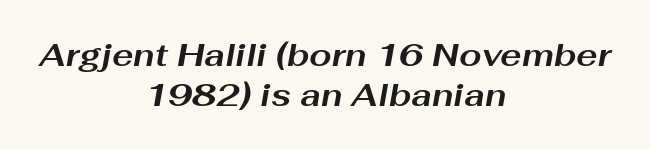
The image shows 32 px bold, wide type, italic (leaning right); set centered, normal line spacing (1.25x), normal letter spacing, not underlined; medium stroke contrast and a medium x-height.
